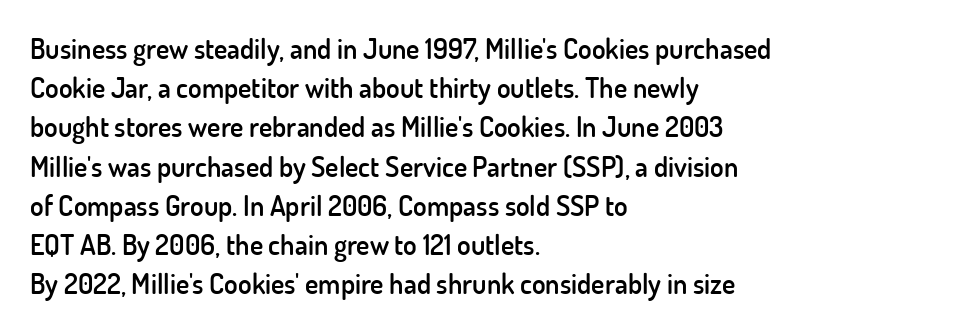
Q: Is the text bold? A: Semi-bold.
Q: Is the text italic (slanted)? A: No, it is upright.
Q: Is the typeface a serif or a sans-serif typeface? A: Sans-serif.
Q: Is the text underlined? A: No.
Q: How is the paragraph aligned? A: Left-aligned.
Q: Is the spacing between letters normal or unusually wide? A: Normal.
Q: Is the spacing between lines tight, normal or loose? A: Normal.
Q: Width (condensed, normal, or wide)? A: Normal.
Q: Stroke contrast? A: Low.
Q: x-height? A: Small.
Q: Monospaced? A: No.
